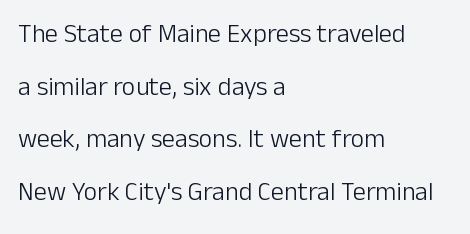
Q: Is the text bold? A: No.
Q: Is the text italic (slanted)? A: No, it is upright.
Q: Is the text underlined? A: No.
Q: How is the paragraph aligned? A: Left-aligned.
Q: Is the spacing between letters normal or unusually wide? A: Normal.
Q: Is the spacing between lines tight, normal or loose? A: Loose.
